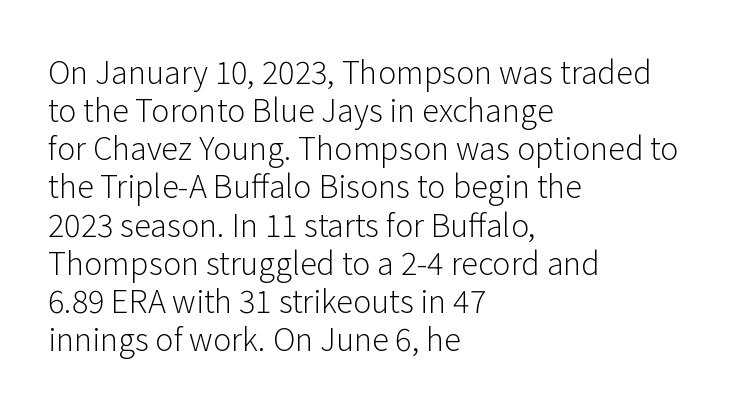
Q: Is the text bold? A: No.
Q: Is the text italic (slanted)? A: No, it is upright.
Q: Is the typeface a serif or a sans-serif typeface? A: Sans-serif.
Q: Is the text underlined? A: No.
Q: How is the paragraph aligned? A: Left-aligned.
Q: Is the spacing between letters normal or unusually wide? A: Normal.
Q: Width (condensed, normal, or wide)? A: Normal.
Q: Stroke contrast? A: Low.
Q: x-height? A: Medium.
Q: Monospaced? A: No.
